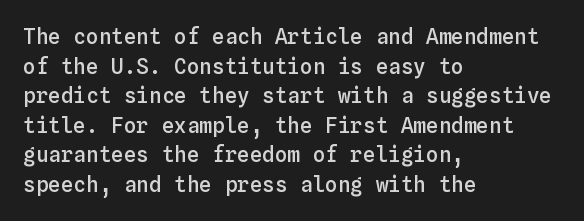
The image shows 21 px text type, upright; set left-aligned, normal line spacing (1.41x), normal letter spacing, not underlined.
